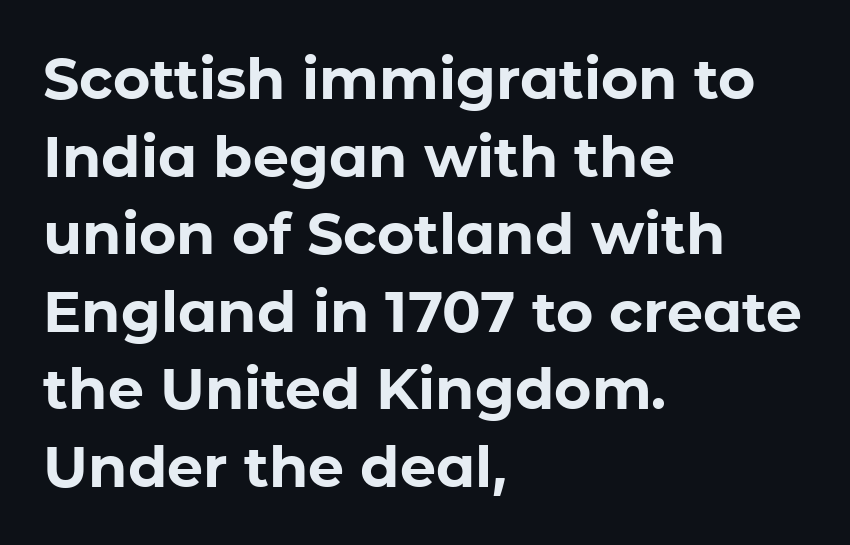
The image shows 57 px bold sans-serif type, upright; set left-aligned, normal line spacing (1.36x), normal letter spacing, not underlined; low stroke contrast and a medium x-height.
